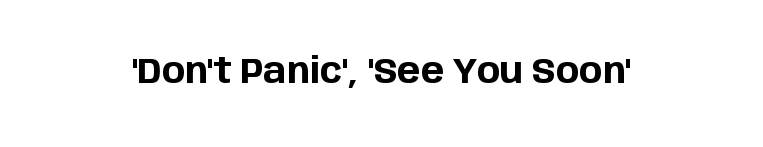
Q: Is the text bold? A: Yes.
Q: Is the text italic (slanted)? A: No, it is upright.
Q: Is the typeface a serif or a sans-serif typeface? A: Sans-serif.
Q: Is the text underlined? A: No.
Q: Is the spacing between letters normal or unusually wide? A: Normal.
Q: Width (condensed, normal, or wide)? A: Normal.
Q: Stroke contrast? A: Low.
Q: x-height? A: Large.
Q: Monospaced? A: No.
